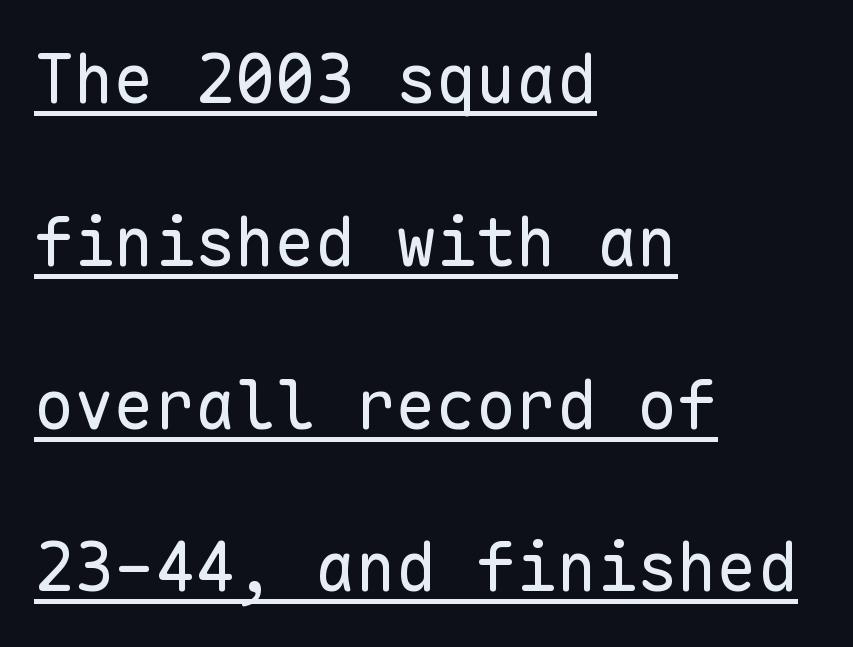
Q: Is the text bold? A: No.
Q: Is the text italic (slanted)? A: No, it is upright.
Q: Is the typeface a serif or a sans-serif typeface? A: Sans-serif.
Q: Is the text underlined? A: Yes.
Q: How is the paragraph aligned? A: Left-aligned.
Q: Is the spacing between letters normal or unusually wide? A: Normal.
Q: Is the spacing between lines tight, normal or loose? A: Loose.
Q: Width (condensed, normal, or wide)? A: Normal.
Q: Stroke contrast? A: Low.
Q: x-height? A: Medium.
Q: Monospaced? A: Yes.
